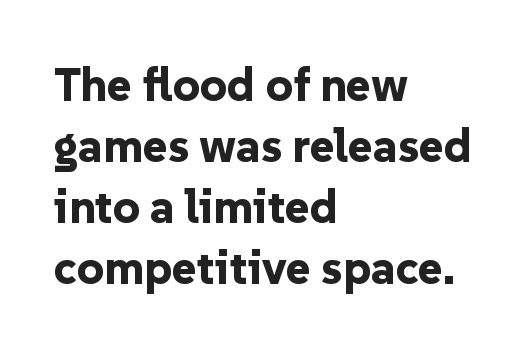
{"serif": "no", "italic": "no", "bold": "yes", "weight": "bold", "width": "normal", "stroke_contrast": "low", "x_height": "medium", "monospaced": "no", "underline": "no", "align": "left", "line_spacing": "normal", "line_spacing_ratio": 1.3, "letter_spacing": "normal", "letter_spacing_em": 0.0, "glyph_px": 47}
